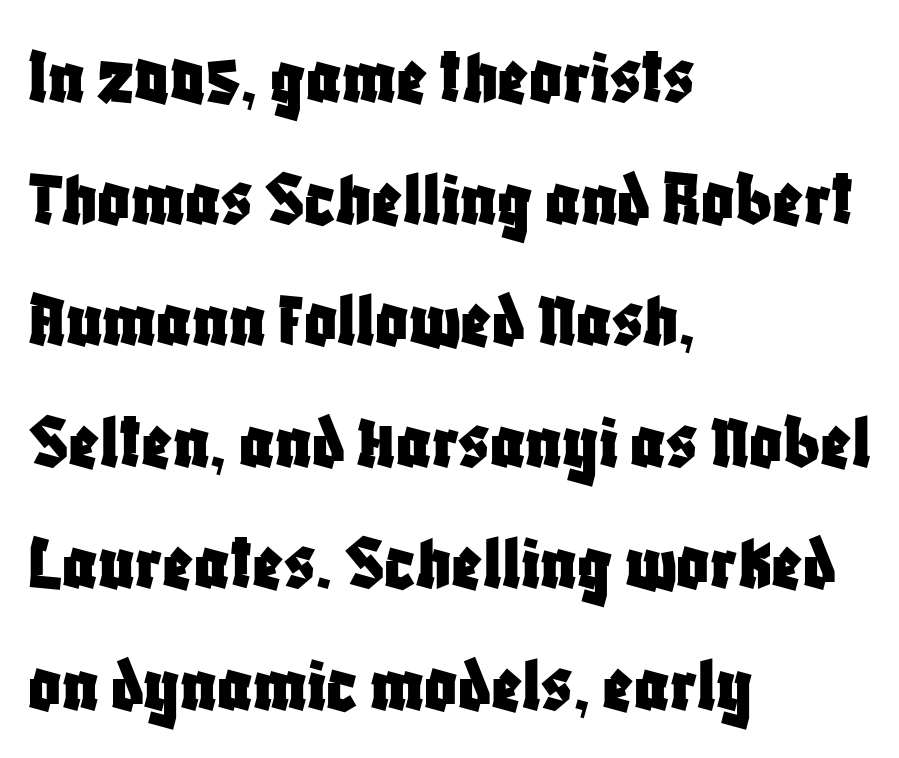
You could not count columns in this text — the font is proportionally spaced. Letterform terminals end flat and unadorned throughout the passage. Style check: upright. Interline gaps are of average width in this sample. The space beneath each line is pristine and unruled. Default kerning and tracking; the words read as compact shapes.
